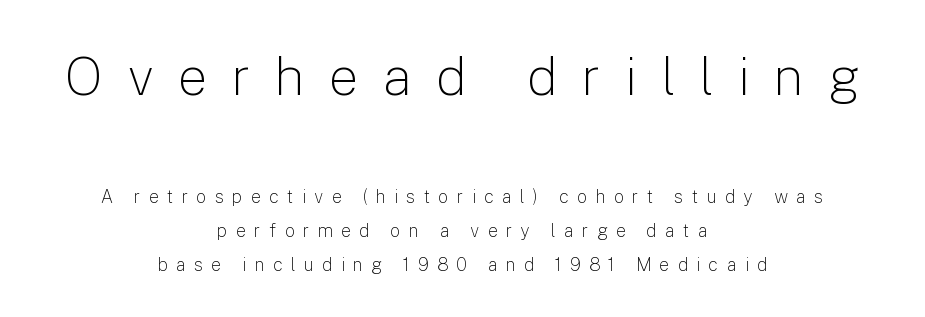
Decoration check: the copy has no underline. The designer gave the opening block more size than the closing block. Is this a fixed-width face? No — the glyphs have proportional, varying widths. The lines in this sample share a center point and differ in where they start and stop. Every character sits straight up, as roman type does. Display-style spreading of the glyphs; the letterfit is very open.
